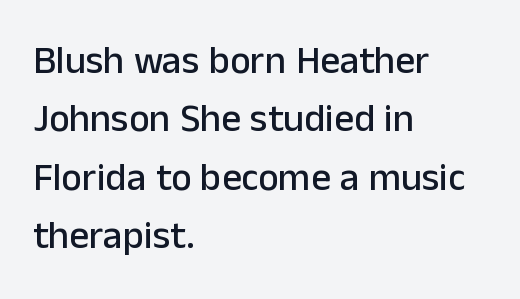
Q: Is the text italic (slanted)? A: No, it is upright.
Q: Is the typeface a serif or a sans-serif typeface? A: Sans-serif.
Q: Is the text underlined? A: No.
Q: How is the paragraph aligned? A: Left-aligned.
Q: Is the spacing between letters normal or unusually wide? A: Normal.
Q: Is the spacing between lines tight, normal or loose? A: Normal.
Q: Width (condensed, normal, or wide)? A: Normal.
Q: Stroke contrast? A: Low.
Q: x-height? A: Medium.
Q: Monospaced? A: No.
